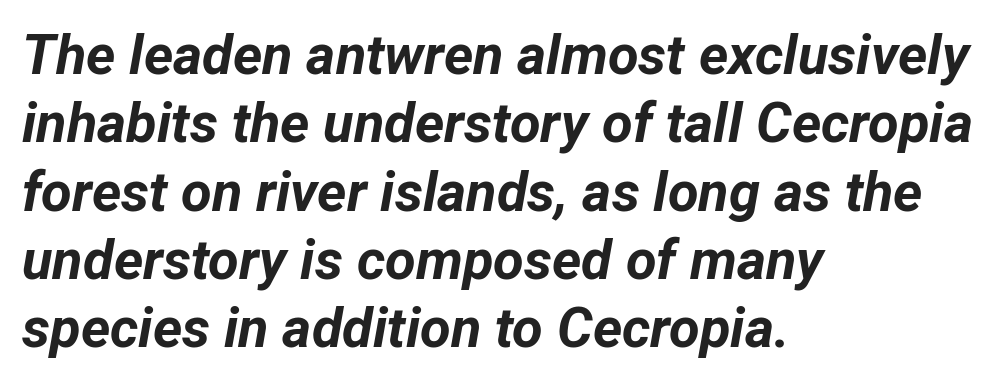
{"italic": "yes", "lean": "right", "slant_degrees": 12, "bold": "yes", "weight": "bold", "width": "normal", "stroke_contrast": "low", "x_height": "medium", "monospaced": "no", "underline": "no", "align": "left", "line_spacing_ratio": 1.22, "letter_spacing": "normal", "letter_spacing_em": 0.0, "glyph_px": 56}
